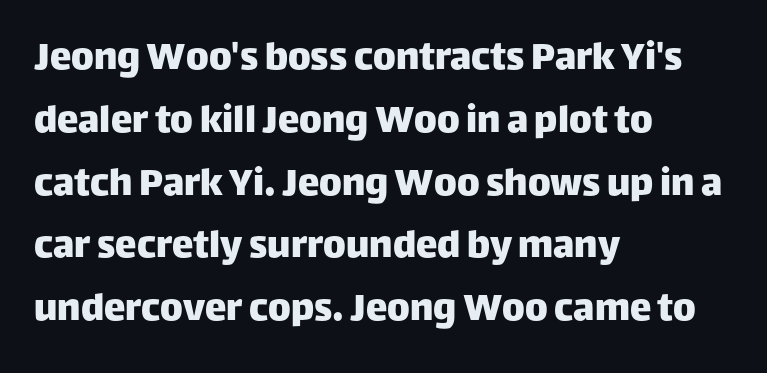
{"serif": "no", "italic": "no", "width": "normal", "stroke_contrast": "low", "x_height": "large", "monospaced": "no", "underline": "no", "align": "left", "line_spacing": "normal", "line_spacing_ratio": 1.46, "letter_spacing": "normal", "letter_spacing_em": 0.0, "glyph_px": 43}
